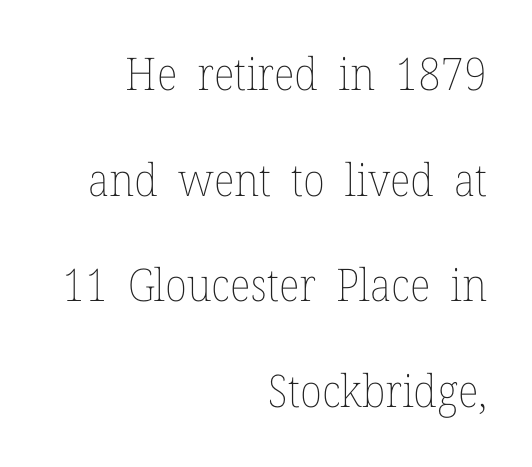
When letters stand straight like this, we call the style roman or upright. The font is comparable to plain body text, perhaps lighter. Caption: standard tracking, unaltered. Descenders are the only things crossing below the line.
